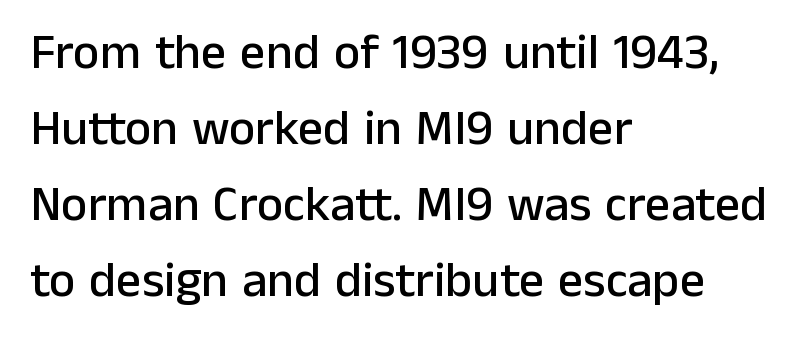
The image shows 50 px sans-serif type, upright; set left-aligned, normal line spacing (1.52x), normal letter spacing, not underlined; low stroke contrast and a medium x-height.
